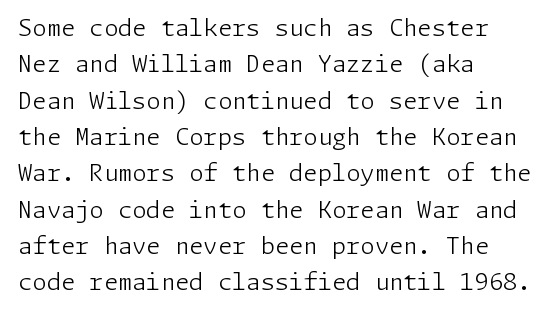
{"italic": "no", "bold": "no", "underline": "no", "align": "left", "line_spacing": "normal", "line_spacing_ratio": 1.58, "letter_spacing": "normal", "letter_spacing_em": 0.0, "glyph_px": 23}
